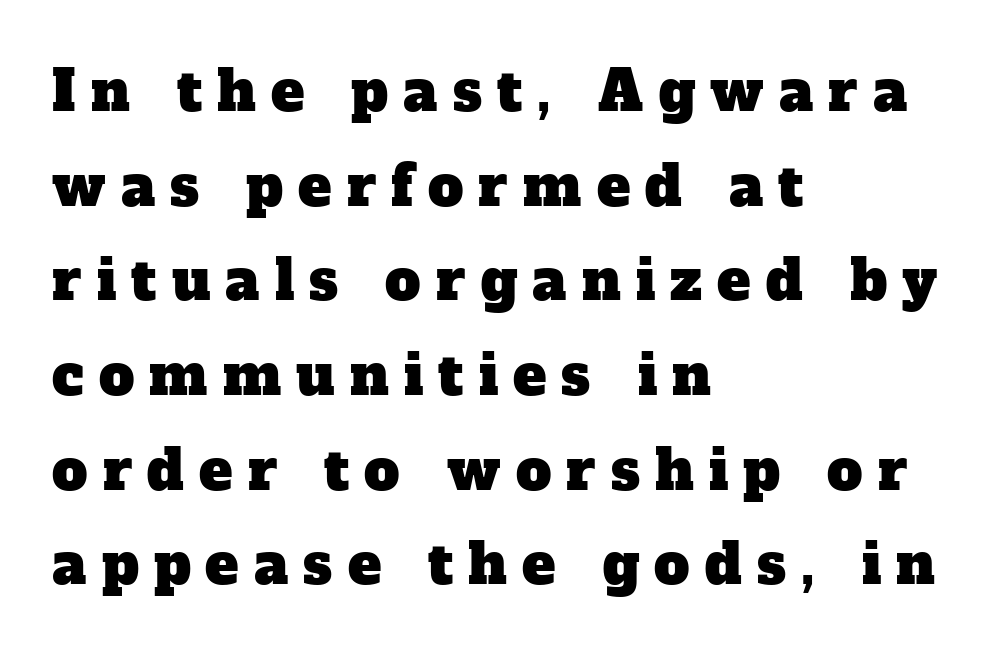
The image shows 56 px serif type; set left-aligned, normal line spacing (1.69x), unusually wide letter spacing (+0.27 em), not underlined; low stroke contrast and a medium x-height.
